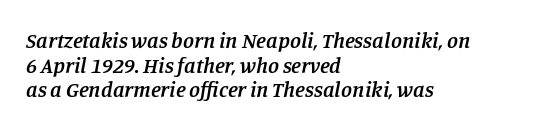
This rendering leaves character spacing at its baseline value. Caption: semibold face, moderately heavy strokes. Line beginnings align vertically; line endings do not. Anything drawn beneath the words? Only blank space.
